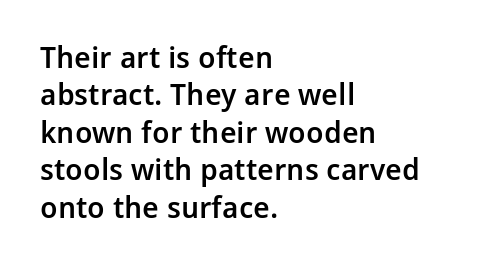
{"serif": "no", "italic": "no", "bold": "semi", "weight": "semibold", "width": "normal", "stroke_contrast": "low", "x_height": "medium", "monospaced": "no", "underline": "no", "align": "left", "line_spacing": "normal", "line_spacing_ratio": 1.25, "letter_spacing": "normal", "letter_spacing_em": 0.0, "glyph_px": 30}
